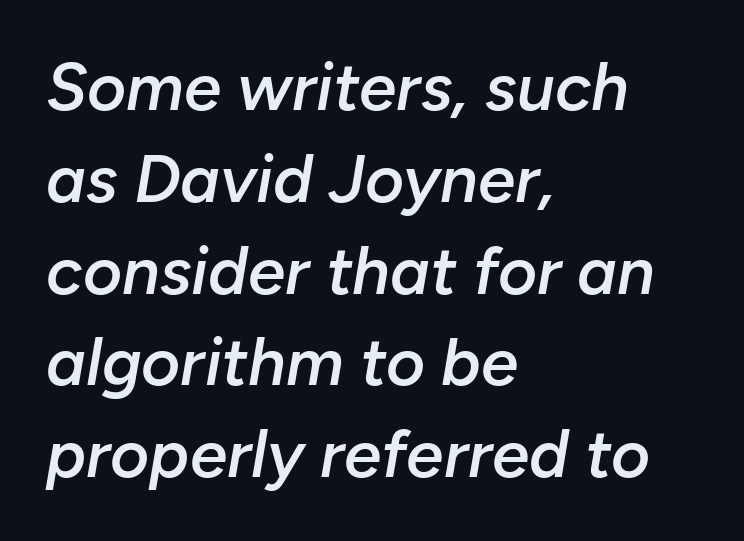
The image shows 67 px semibold type, italic (leaning right); set left-aligned, normal line spacing (1.37x), normal letter spacing, not underlined; low stroke contrast and a medium x-height.
